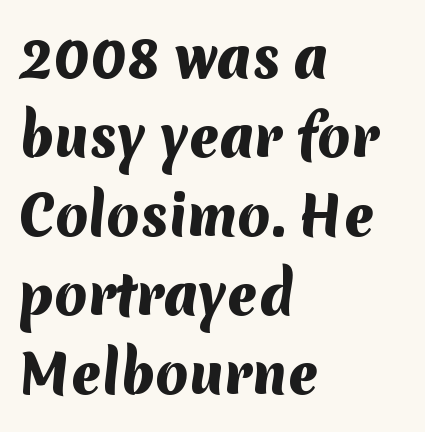
Leading matches the norm, producing a regular column. What kind of face is this? One without serifs — a sans. The typesetting leans heavy: a genuine bold. Think of a printed novel: that variable character pitch is what you see here. The typesetter chose a ragged-right arrangement here.
